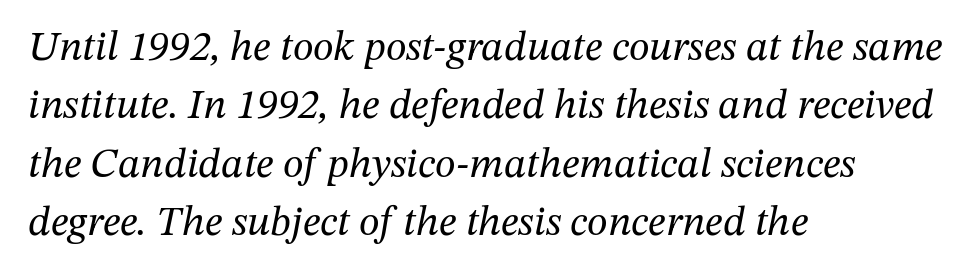
The image shows 42 px regular-weight serif type, italic (leaning right); set left-aligned, normal line spacing (1.39x), normal letter spacing, not underlined; medium stroke contrast and a medium x-height.
